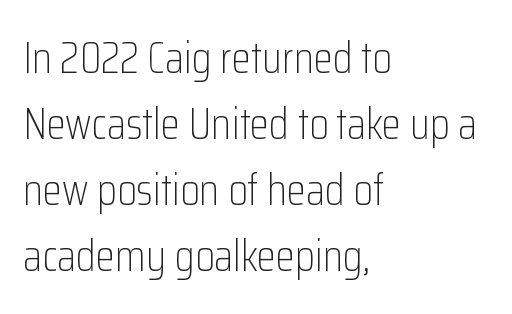
Honestly, there is no underline to notice here at all. No extra tracking has been applied to these lines. Horizontally, the lines are justified to the leading edge only. Posture: vertical. Summary of vertical rhythm: regular, with standard interline spacing.
